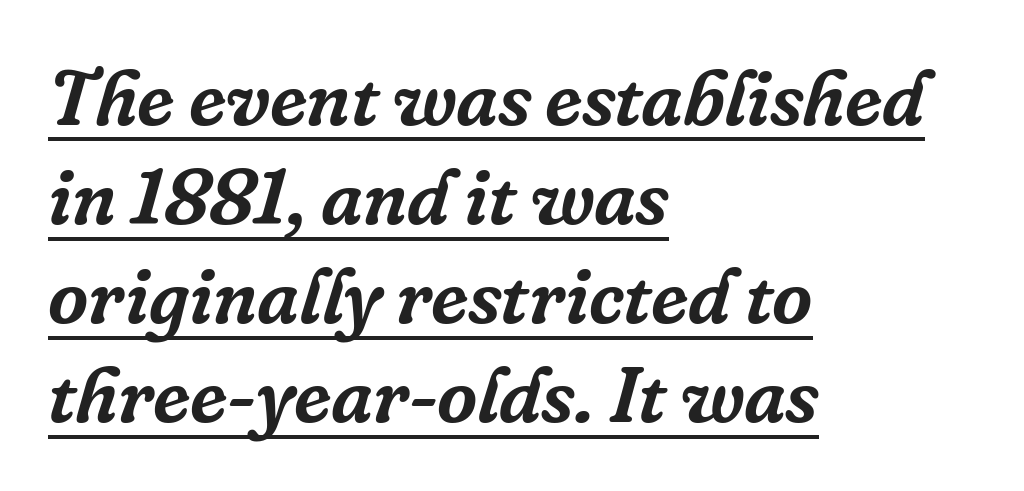
Q: Is the text italic (slanted)? A: Yes, it leans right by about 16 degrees.
Q: Is the typeface a serif or a sans-serif typeface? A: Serif.
Q: Is the text underlined? A: Yes.
Q: How is the paragraph aligned? A: Left-aligned.
Q: Is the spacing between letters normal or unusually wide? A: Normal.
Q: Is the spacing between lines tight, normal or loose? A: Normal.
Q: Width (condensed, normal, or wide)? A: Normal.
Q: Stroke contrast? A: Low.
Q: x-height? A: Medium.
Q: Monospaced? A: No.
